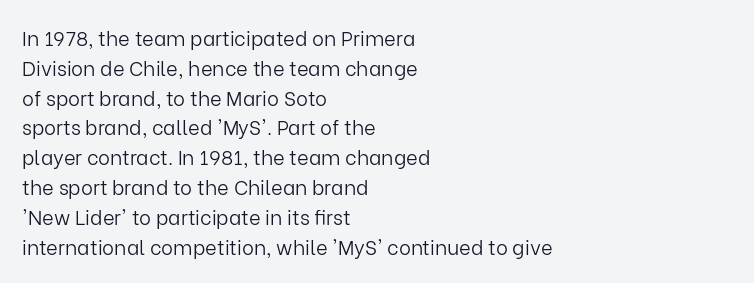
Rule under the text: the space is simply empty. Upright lettering throughout. This rendering leaves character spacing at its baseline value. If you drew a ruler down the left edge, every line would touch it. Is there much room between lines? A standard amount, neither cramped nor airy. This reads as an unemphasized weight, regular at the heaviest.
